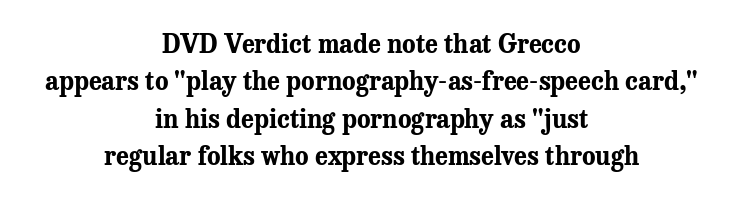
Q: Is the text bold? A: Yes.
Q: Is the text italic (slanted)? A: No, it is upright.
Q: Is the text underlined? A: No.
Q: How is the paragraph aligned? A: Centered.
Q: Is the spacing between letters normal or unusually wide? A: Normal.
Q: Is the spacing between lines tight, normal or loose? A: Normal.
